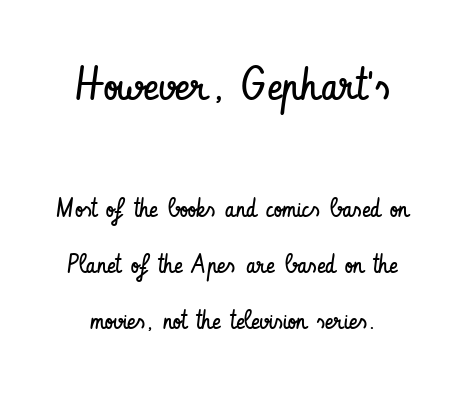
Compared with typical body copy, the letter spacing here is the same. The designer dialed line spacing up above the default. These two chunks differ in scale, with the top chunk taking the larger measure. Heaviness? Minimal to ordinary, like unemphasized prose.
